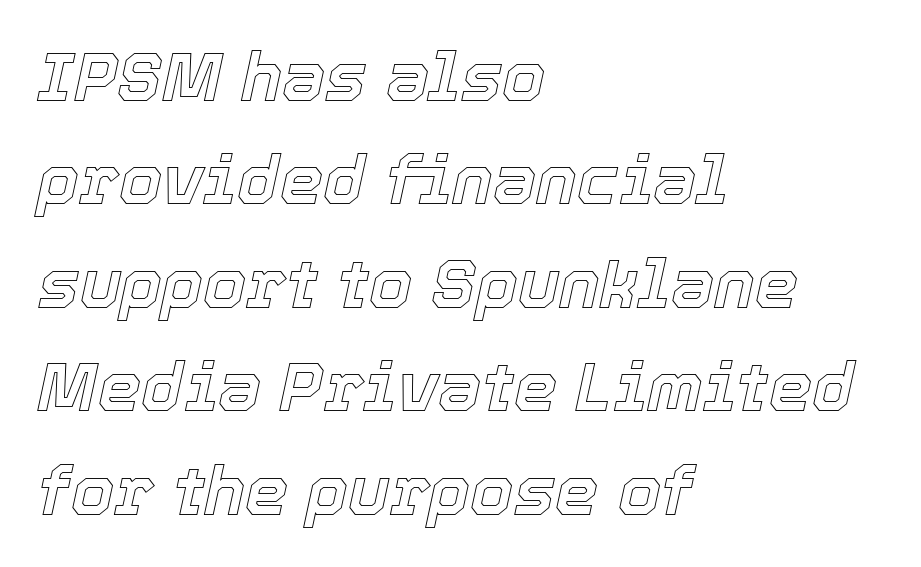
The image shows 69 px text type, italic (leaning right); set left-aligned, normal line spacing (1.5x), normal letter spacing, not underlined; a medium x-height.
